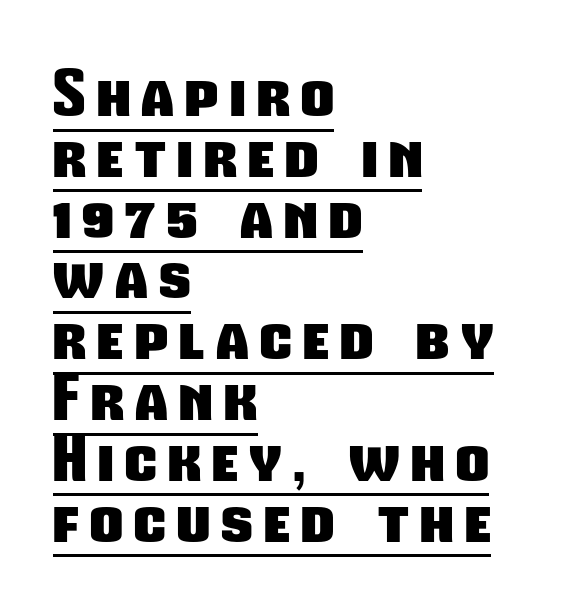
On the weight axis this lands at bold, roughly 700. One glance says dense: line gaps are narrower than usual. The lettering is marked with a stroke running underneath it. A sans-serif font was chosen for this passage. Spacing verdict: proportional, widths tailored to each character. Teacher's note: observe the even left margin — that is flush-left alignment.
